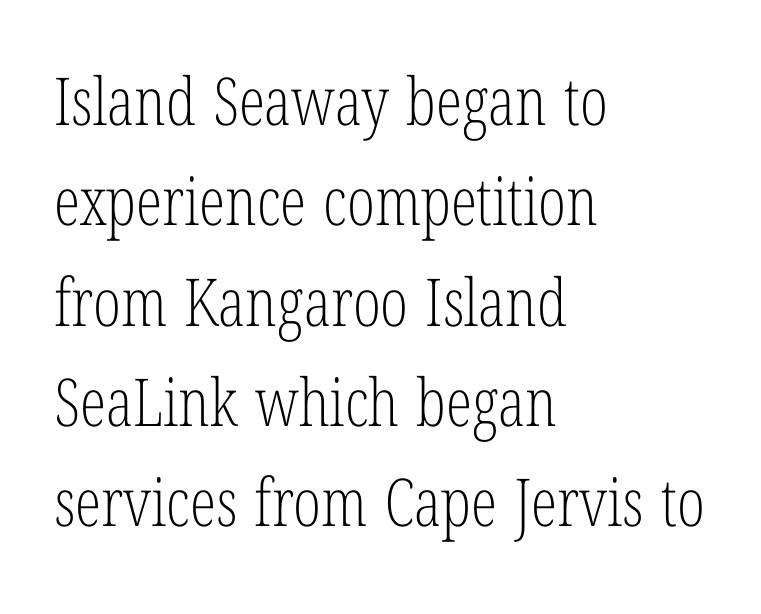
Beneath every word, the page is bare. The face used here is proportionally spaced, like ordinary book or web type. Stems here are at most as thick as an everyday book face. Does the type have serifs? Yes, each stem ends in a small foot.
